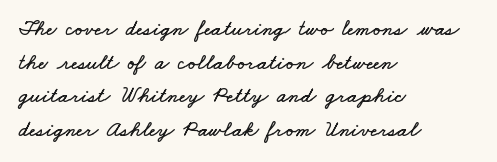
Q: Is the text underlined? A: No.
Q: How is the paragraph aligned? A: Left-aligned.
Q: Is the spacing between letters normal or unusually wide? A: Normal.
Q: Is the spacing between lines tight, normal or loose? A: Normal.
